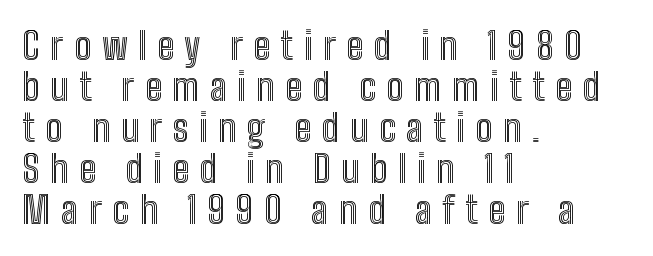
Very little white space separates one row of letters from the next. Horizontal alignment here is leftward, the default for most running prose. Tall strokes in this sample are plumb rather than angled. Substantial extra tracking has been applied to these lines.
